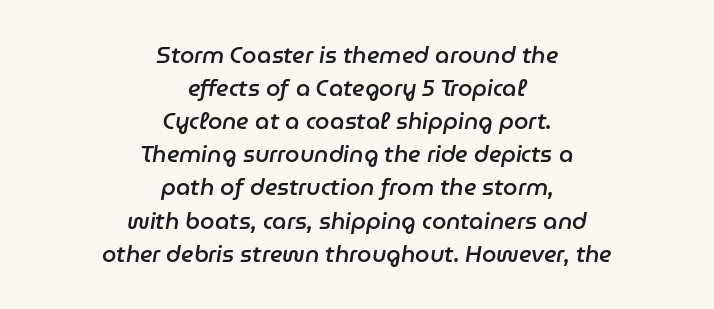
Q: Is the text bold? A: Semi-bold.
Q: Is the text italic (slanted)? A: Yes, it leans right by about 9 degrees.
Q: Is the text underlined? A: No.
Q: How is the paragraph aligned? A: Centered.
Q: Is the spacing between letters normal or unusually wide? A: Normal.
Q: Is the spacing between lines tight, normal or loose? A: Normal.
